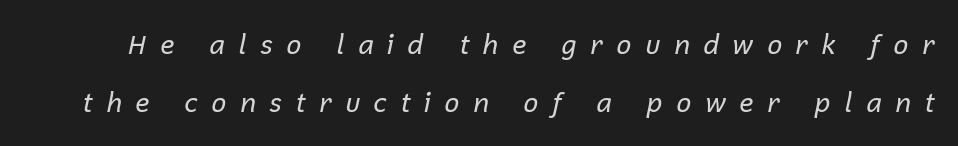
Q: Is the text bold? A: No.
Q: Is the text italic (slanted)? A: Yes, it leans right by about 12 degrees.
Q: Is the text underlined? A: No.
Q: Is the spacing between letters normal or unusually wide? A: Unusually wide.
Q: Is the spacing between lines tight, normal or loose? A: Loose.
